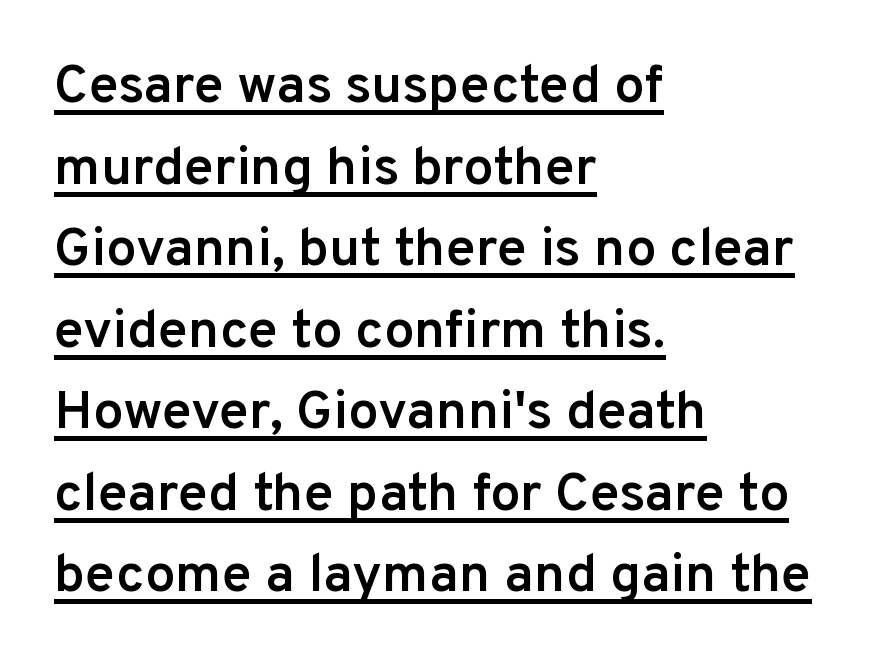
The image shows 54 px semibold sans-serif type, upright; set left-aligned, normal line spacing (1.51x), normal letter spacing, underlined; low stroke contrast and a medium x-height.
